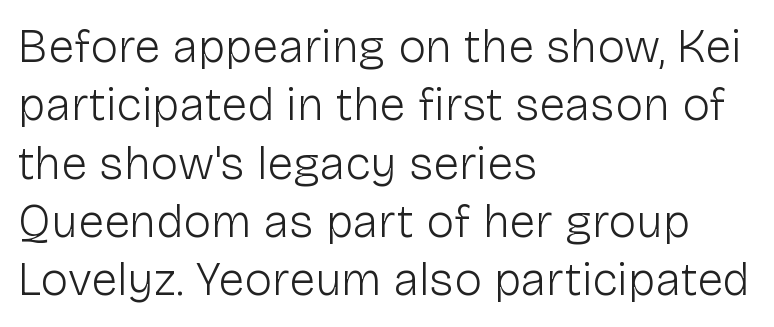
One-word summary of the alignment: left. Is the type heavy? It reads as light-to-regular instead. Ascenders rise straight up at ninety degrees. The zone under the glyphs is completely vacant.
